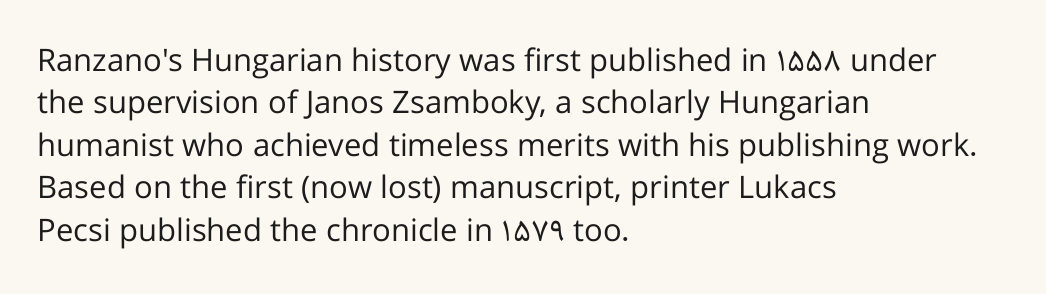
Q: Is the text bold? A: No.
Q: Is the text italic (slanted)? A: No, it is upright.
Q: Is the typeface a serif or a sans-serif typeface? A: Sans-serif.
Q: Is the text underlined? A: No.
Q: How is the paragraph aligned? A: Left-aligned.
Q: Is the spacing between letters normal or unusually wide? A: Normal.
Q: Is the spacing between lines tight, normal or loose? A: Normal.
Q: Width (condensed, normal, or wide)? A: Normal.
Q: Stroke contrast? A: Low.
Q: x-height? A: Medium.
Q: Monospaced? A: No.
